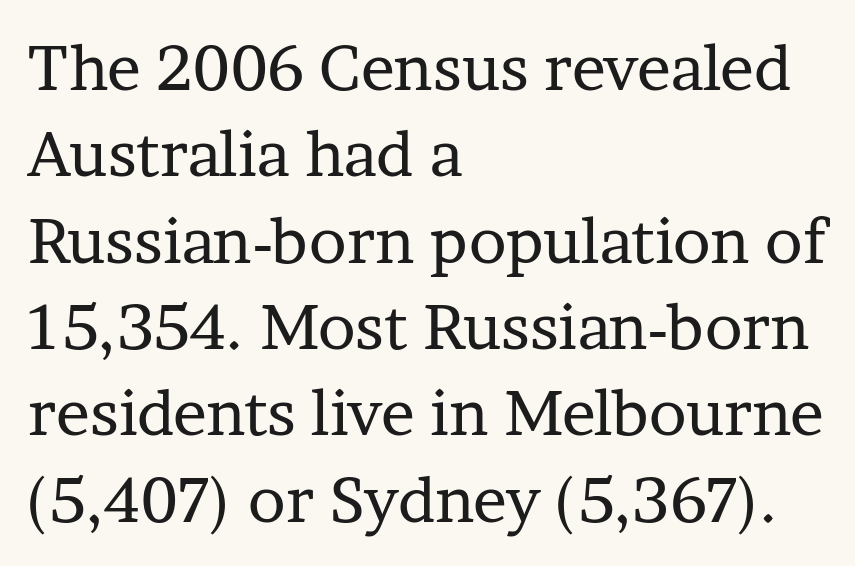
The image shows 63 px regular-weight serif type, upright; set left-aligned, normal line spacing (1.37x), normal letter spacing, not underlined; low stroke contrast and a medium x-height.
